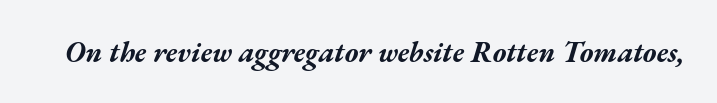
The image shows 29 px bold, wide type, italic (leaning right); set normal letter spacing, not underlined; medium stroke contrast and a medium x-height.
